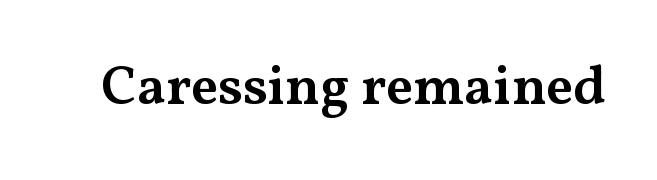
Nobody touched the tracking dial on this one. I'd describe the lettering as semibold — firm but not a full bold. The type family on display is of the serif kind. The letters advance in unequal steps, a hallmark of proportional type. The letters stand straight up with perfectly vertical stems. Type without underlining.
